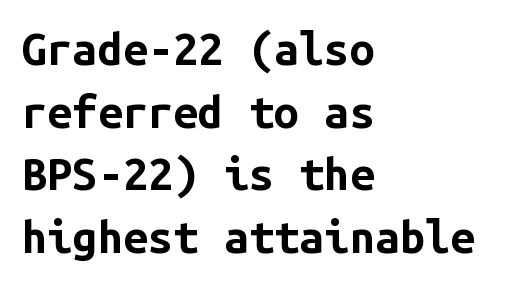
Bare-footed words on every line. The setting favours the left margin, as ordinary paragraphs usually do. No extra tracking has been applied to these lines. The axis of the letterforms is exactly vertical.
